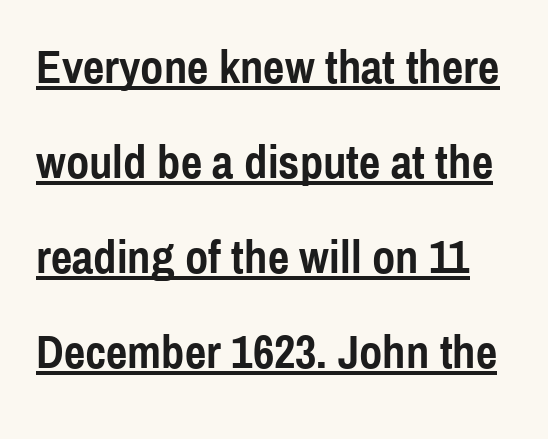
{"serif": "no", "italic": "no", "bold": "yes", "weight": "semibold", "width": "condensed", "x_height": "medium", "monospaced": "no", "underline": "yes", "line_spacing": "loose", "line_spacing_ratio": 2.02, "letter_spacing": "normal", "letter_spacing_em": 0.0, "glyph_px": 47}
